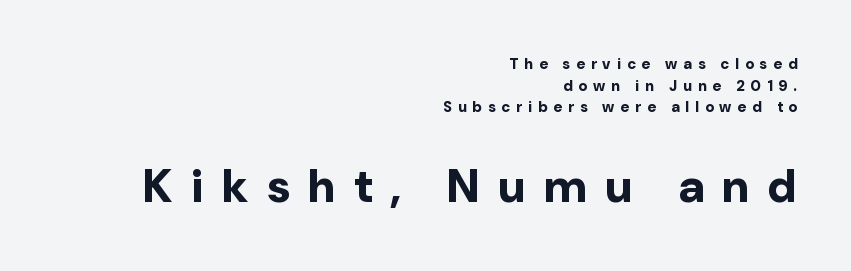
{"serif": "no", "italic": "no", "bold": "yes", "weight": "bold", "width": "normal", "stroke_contrast": "low", "x_height": "medium", "monospaced": "no", "underline": "no", "align": "right", "line_spacing": "normal", "line_spacing_ratio": 1.44, "letter_spacing": "wide", "letter_spacing_em": 0.4, "larger_block": "second", "size_ratio": 3.07, "glyph_px": 46}
